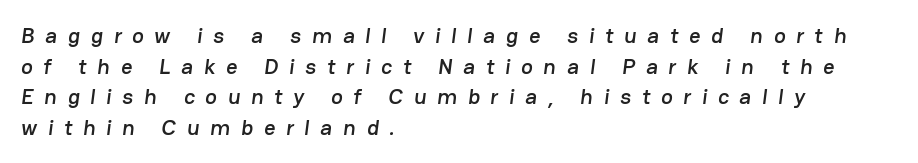
The image shows 22 px text type; set left-aligned, normal line spacing (1.39x), unusually wide letter spacing (+0.49 em), not underlined.
